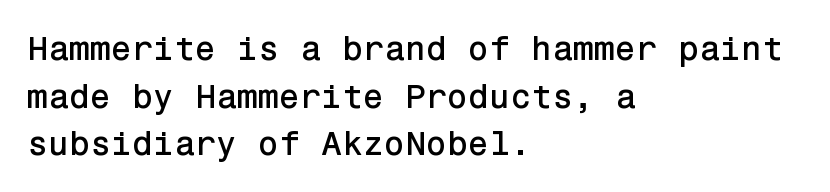
Q: Is the text italic (slanted)? A: No, it is upright.
Q: Is the typeface a serif or a sans-serif typeface? A: Sans-serif.
Q: Is the text underlined? A: No.
Q: How is the paragraph aligned? A: Left-aligned.
Q: Is the spacing between letters normal or unusually wide? A: Normal.
Q: Is the spacing between lines tight, normal or loose? A: Normal.
Q: Width (condensed, normal, or wide)? A: Normal.
Q: Stroke contrast? A: Low.
Q: x-height? A: Medium.
